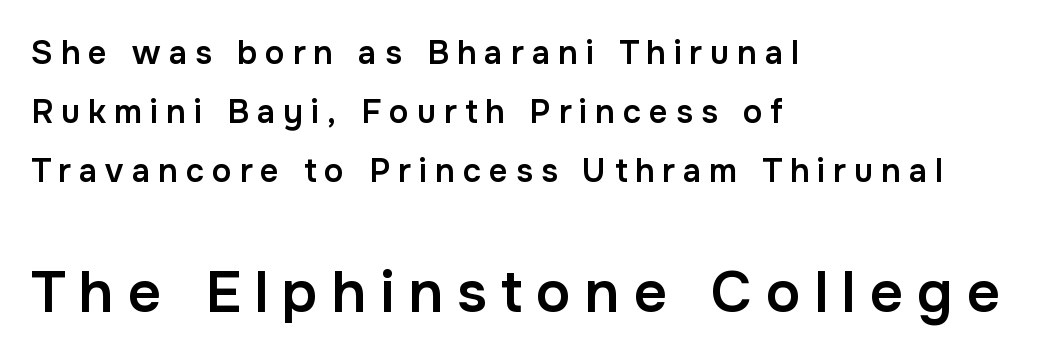
Q: Is the text bold? A: Semi-bold.
Q: Is the text italic (slanted)? A: No, it is upright.
Q: Is the typeface a serif or a sans-serif typeface? A: Sans-serif.
Q: Is the text underlined? A: No.
Q: How is the paragraph aligned? A: Left-aligned.
Q: Is the spacing between letters normal or unusually wide? A: Unusually wide.
Q: Which block of text is set in a larger size, the first (top) or the second (bottom)? A: The second (bottom) one.
Q: Width (condensed, normal, or wide)? A: Normal.
Q: Stroke contrast? A: Low.
Q: x-height? A: Medium.
Q: Monospaced? A: No.
